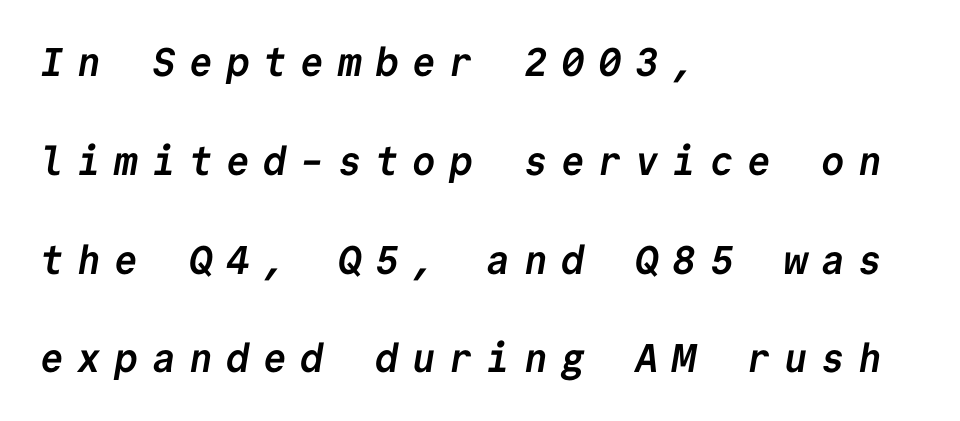
{"serif": "no", "bold": "yes", "weight": "semibold", "width": "normal", "stroke_contrast": "low", "x_height": "medium", "monospaced": "yes", "underline": "no", "align": "left", "line_spacing": "loose", "line_spacing_ratio": 2.47, "letter_spacing": "wide", "letter_spacing_em": 0.33, "glyph_px": 40}
